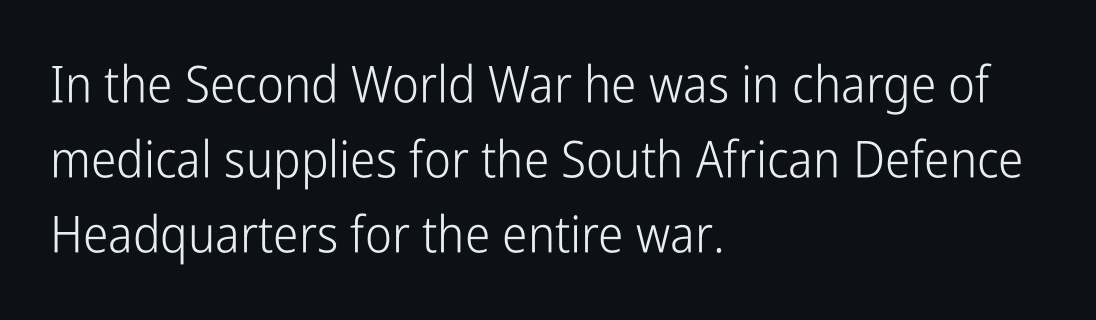
Q: Is the text bold? A: No.
Q: Is the text italic (slanted)? A: No, it is upright.
Q: Is the typeface a serif or a sans-serif typeface? A: Sans-serif.
Q: Is the text underlined? A: No.
Q: How is the paragraph aligned? A: Left-aligned.
Q: Is the spacing between letters normal or unusually wide? A: Normal.
Q: Is the spacing between lines tight, normal or loose? A: Normal.
Q: Width (condensed, normal, or wide)? A: Condensed.
Q: Stroke contrast? A: Low.
Q: x-height? A: Medium.
Q: Monospaced? A: No.
